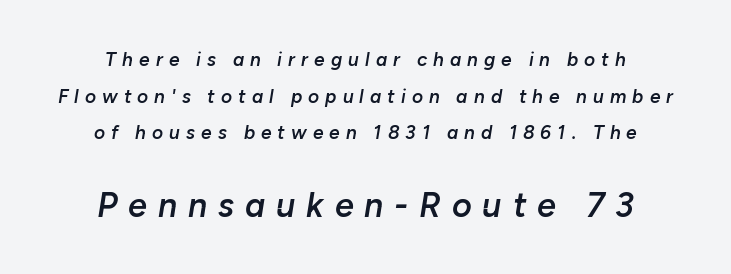
The image shows 34 px semibold type, italic (leaning right); set centered, loose line spacing (1.93x), unusually wide letter spacing (+0.32 em), not underlined; the second (bottom) block is 1.79x larger; low stroke contrast and a medium x-height.
